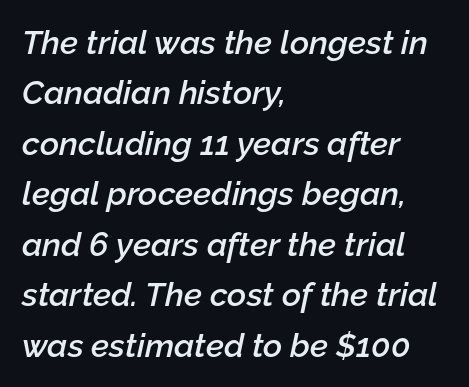
The rendering uses a moderate line-height, typical for paragraphs. In terms of posture, this sample is oblique. Proportional: the letters do not fall into vertical columns. The rendering keeps characters at their native spacing.
